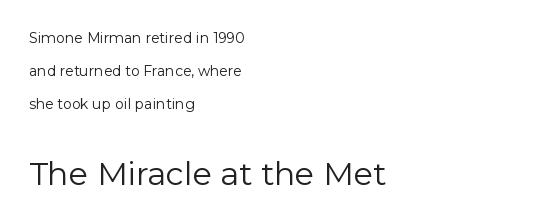
Q: Is the text bold? A: No.
Q: Is the text italic (slanted)? A: No, it is upright.
Q: Is the typeface a serif or a sans-serif typeface? A: Sans-serif.
Q: Is the text underlined? A: No.
Q: How is the paragraph aligned? A: Left-aligned.
Q: Is the spacing between letters normal or unusually wide? A: Normal.
Q: Is the spacing between lines tight, normal or loose? A: Loose.
Q: Which block of text is set in a larger size, the first (top) or the second (bottom)? A: The second (bottom) one.
Q: Width (condensed, normal, or wide)? A: Normal.
Q: Stroke contrast? A: Low.
Q: x-height? A: Medium.
Q: Monospaced? A: No.
